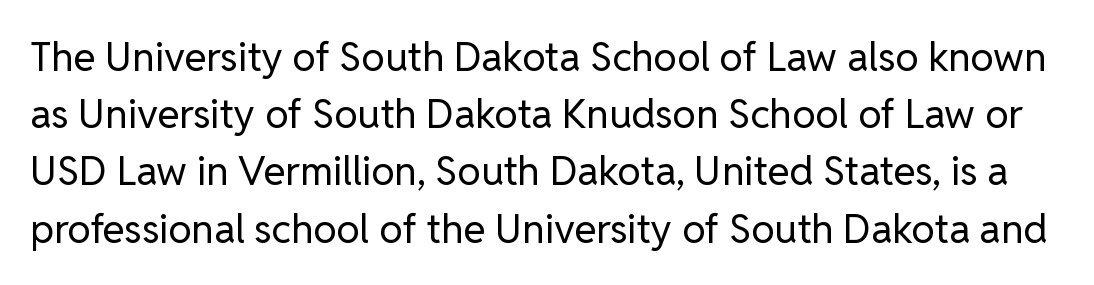
The specimen omits any rule beneath the text block's lines. Is this a sans? Yes — the strokes have no serifs. A typesetter would mark this as roman, not italic. Glyph-to-glyph distance matches everyday printed text.
